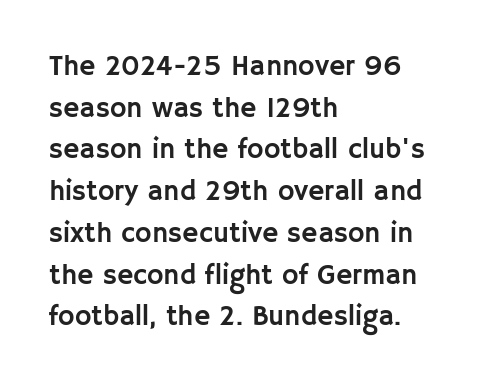
Q: Is the text italic (slanted)? A: No, it is upright.
Q: Is the typeface a serif or a sans-serif typeface? A: Sans-serif.
Q: Is the text underlined? A: No.
Q: How is the paragraph aligned? A: Left-aligned.
Q: Is the spacing between letters normal or unusually wide? A: Normal.
Q: Is the spacing between lines tight, normal or loose? A: Normal.
Q: Width (condensed, normal, or wide)? A: Normal.
Q: Stroke contrast? A: Low.
Q: x-height? A: Large.
Q: Monospaced? A: No.
